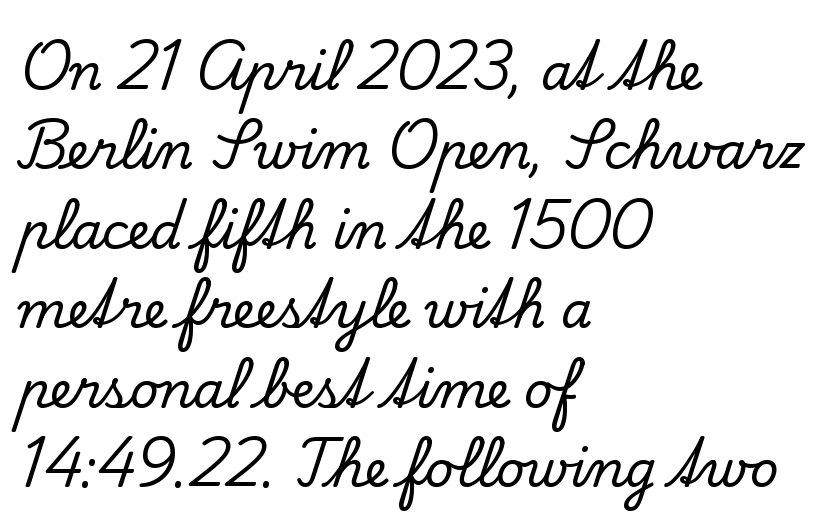
{"serif": "yes", "width": "normal", "stroke_contrast": "low", "x_height": "small", "monospaced": "no", "underline": "no", "align": "left", "line_spacing": "normal", "line_spacing_ratio": 1.59, "letter_spacing": "normal", "letter_spacing_em": 0.0, "glyph_px": 50}
